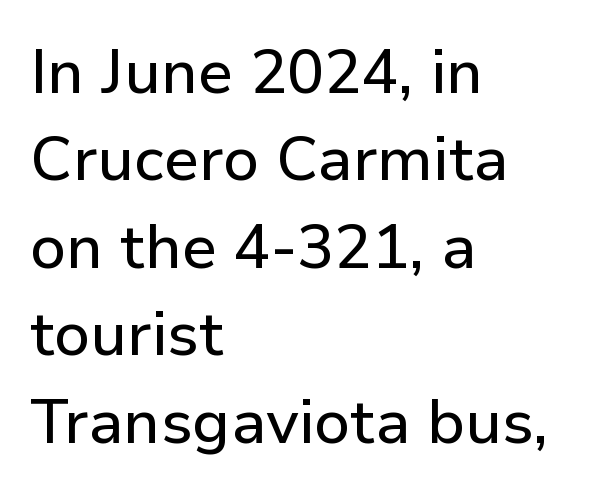
The image shows 62 px sans-serif type, upright; set left-aligned, normal line spacing (1.41x), normal letter spacing, not underlined; low stroke contrast and a medium x-height.
